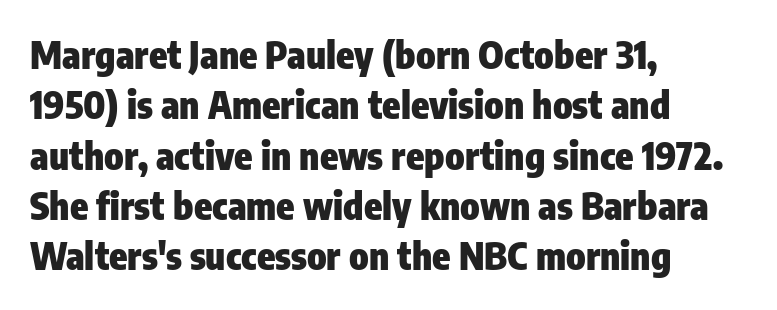
The letters carry no serifs — their stems end cleanly without finishing strokes. The passage is arranged the way most books set body copy — flush left. Default kerning and tracking; the words read as compact shapes. Is this a fixed-width face? No — the glyphs have proportional, varying widths. Summary of weight: heavy, a full bold. This sample uses an upright cut, with every glyph sitting square on the baseline.
